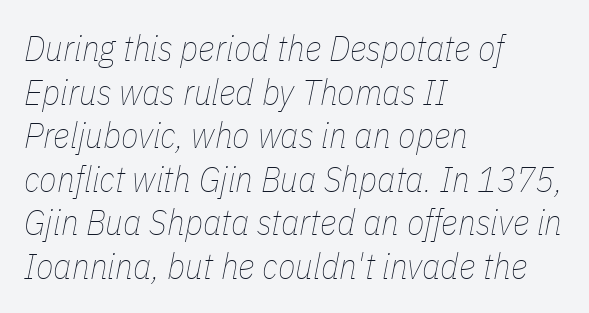
Horizontally, the lines are justified to the leading edge only. The letters sit at their default tracking, neither squeezed nor spread. Think of a printed novel: that variable character pitch is what you see here. The typeface has the unassuming heft of standard copy or less. Type without underlining. Yep, that's italic — everything's leaning.
